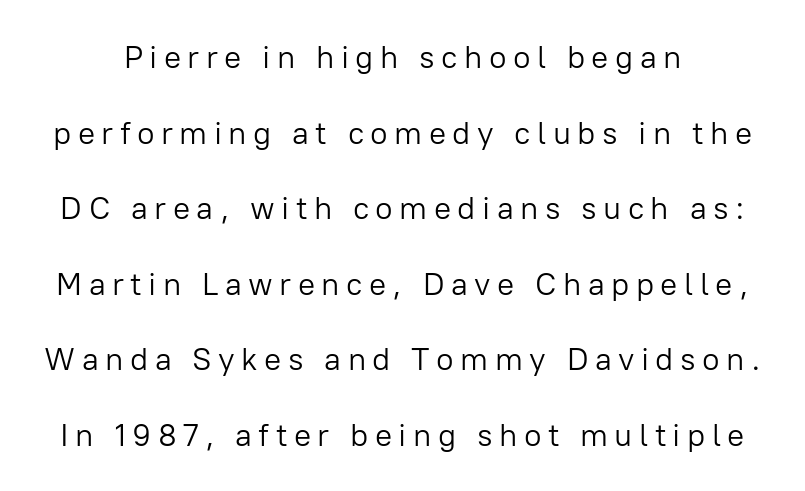
This sample uses expanded letter spacing, leaving extra air between glyphs. Does the lettering tilt? It doesn't — this is upright. Vertically, the passage feels expansive, rows floating well apart. Summary of weight: not heavy and not bold. The passage shown is typeset with a sans-serif family.
